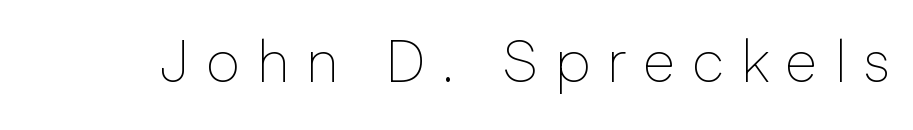
The image shows 59 px thin sans-serif type, upright; set unusually wide letter spacing (+0.28 em), not underlined; low stroke contrast and a medium x-height.
